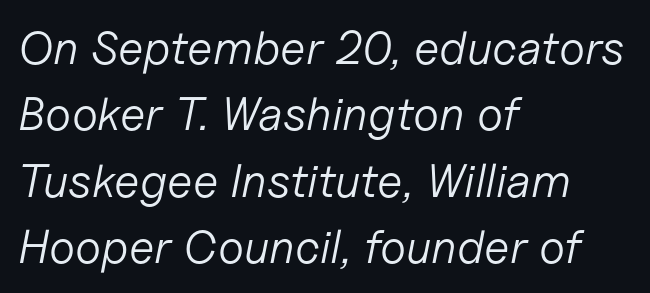
Q: Is the text bold? A: No.
Q: Is the text italic (slanted)? A: Yes, it leans right by about 11 degrees.
Q: Is the text underlined? A: No.
Q: How is the paragraph aligned? A: Left-aligned.
Q: Is the spacing between letters normal or unusually wide? A: Normal.
Q: Is the spacing between lines tight, normal or loose? A: Normal.
Q: Width (condensed, normal, or wide)? A: Normal.
Q: Stroke contrast? A: Low.
Q: x-height? A: Medium.
Q: Monospaced? A: No.
